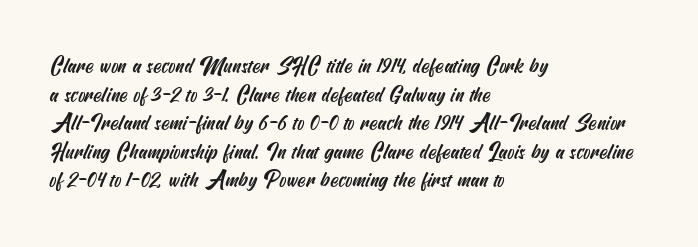
If you drew a ruler down the left edge, every line would touch it. Lines of text with bare space underneath. Regarding leading, the lines here are spaced in the standard way. Standard letterfit; no display-style spreading of the glyphs.
